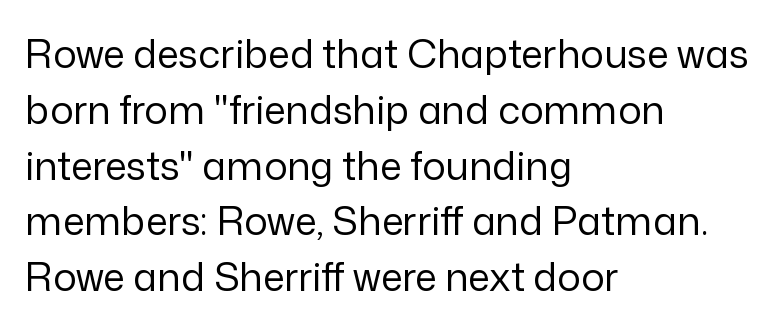
The image shows 39 px regular-weight sans-serif type, upright; set left-aligned, normal line spacing (1.43x), normal letter spacing, not underlined; low stroke contrast and a medium x-height.
